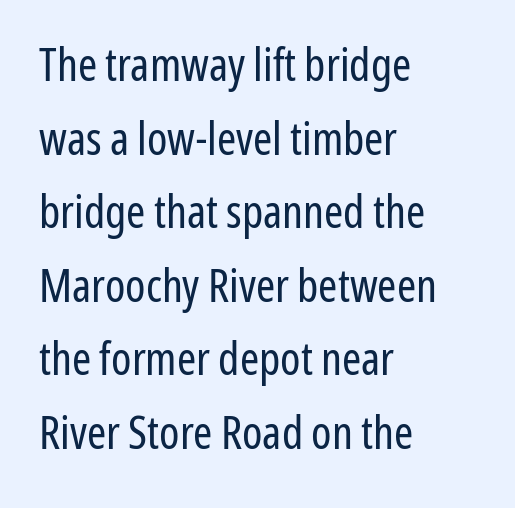
{"serif": "no", "italic": "no", "bold": "no", "weight": "regular", "width": "condensed", "stroke_contrast": "low", "x_height": "medium", "monospaced": "no", "underline": "no", "align": "left", "line_spacing": "normal", "line_spacing_ratio": 1.6, "letter_spacing": "normal", "letter_spacing_em": 0.0, "glyph_px": 46}
